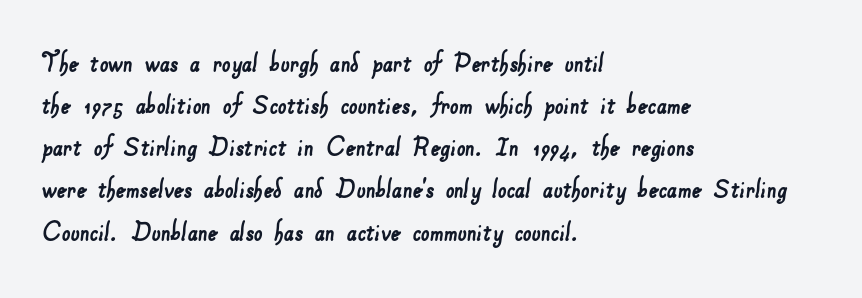
The image shows 31 px sans-serif type; set left-aligned, normal line spacing (1.36x), normal letter spacing, not underlined; low stroke contrast and a small x-height.
